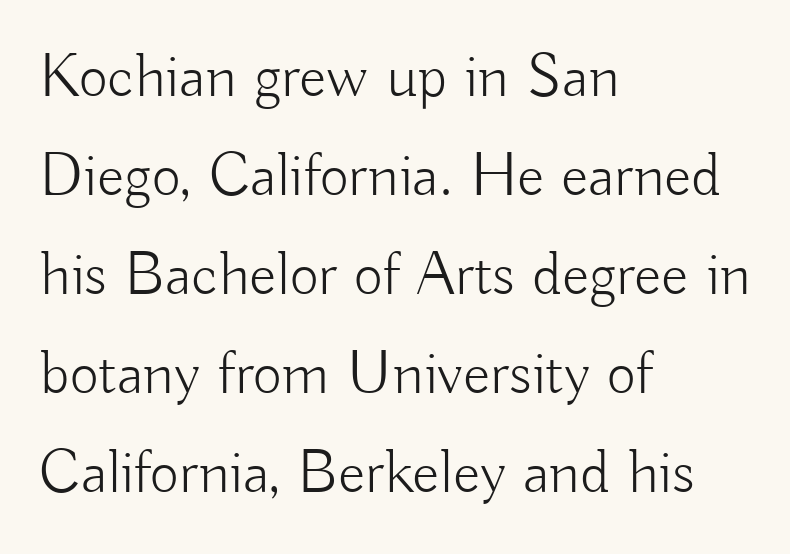
{"serif": "no", "italic": "no", "bold": "no", "weight": "light", "width": "normal", "stroke_contrast": "low", "x_height": "small", "monospaced": "no", "underline": "no", "align": "left", "line_spacing": "normal", "line_spacing_ratio": 1.57, "letter_spacing": "normal", "letter_spacing_em": 0.0, "glyph_px": 63}
